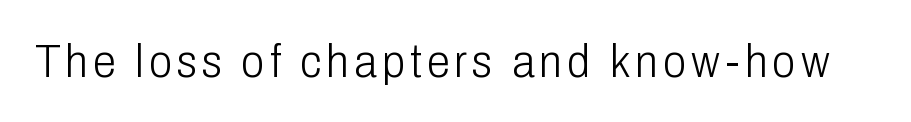
Caption: face not bold, strokes unweighted. Each letter keeps its own natural width here, so spacing adapts to shape. When letters stand straight like this, we call the style roman or upright. A clean baseline with only descenders dipping below it. Look at the bottom of the vertical strokes: they stop flat, with no serifs.
